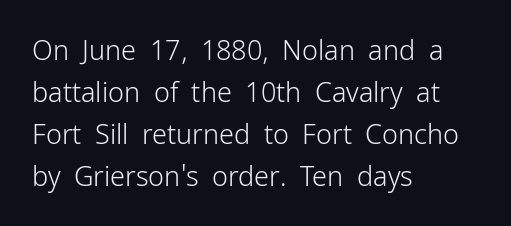
Q: Is the text bold? A: No.
Q: Is the text italic (slanted)? A: No, it is upright.
Q: Is the text underlined? A: No.
Q: How is the paragraph aligned? A: Left-aligned.
Q: Is the spacing between letters normal or unusually wide? A: Normal.
Q: Is the spacing between lines tight, normal or loose? A: Normal.
